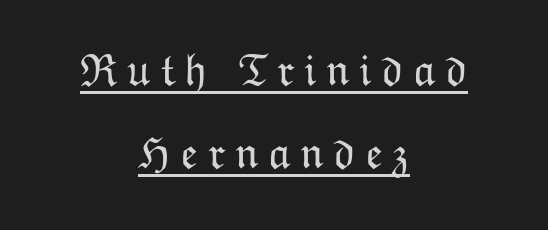
The image shows 45 px light type, upright; set centered, line spacing 1.84x, unusually wide letter spacing (+0.21 em), underlined; low stroke contrast and a medium x-height.
